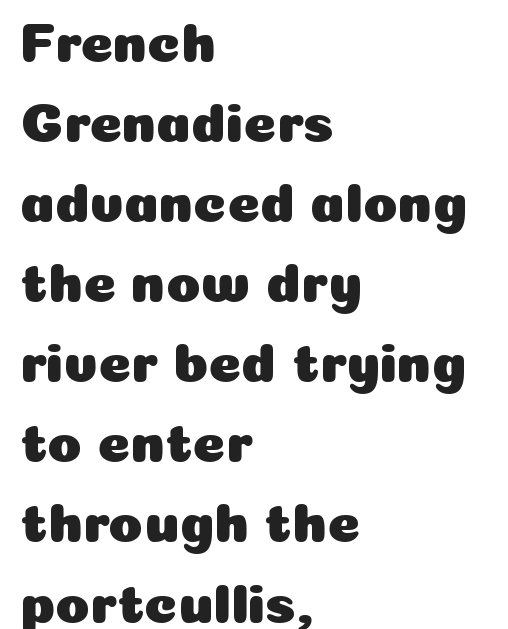
The image shows 56 px sans-serif type, upright; set left-aligned, normal line spacing (1.43x), normal letter spacing, not underlined; low stroke contrast and a medium x-height.
